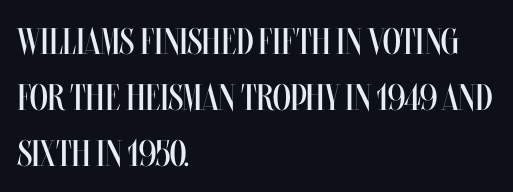
Q: Is the text bold? A: No.
Q: Is the text italic (slanted)? A: No, it is upright.
Q: Is the text underlined? A: No.
Q: How is the paragraph aligned? A: Left-aligned.
Q: Is the spacing between letters normal or unusually wide? A: Normal.
Q: Is the spacing between lines tight, normal or loose? A: Normal.
Q: Width (condensed, normal, or wide)? A: Condensed.
Q: Stroke contrast? A: Medium.
Q: x-height? A: Large.
Q: Monospaced? A: No.
